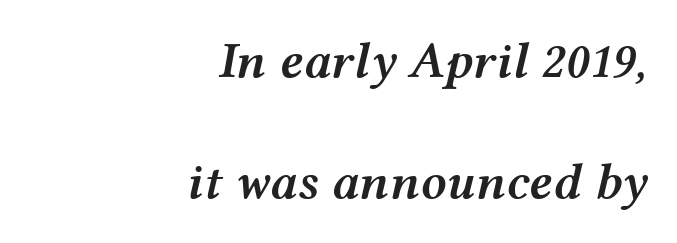
The image shows 51 px semibold, wide type, italic (leaning right); set right-aligned, loose line spacing (2.38x), normal letter spacing, not underlined; medium stroke contrast and a medium x-height.
